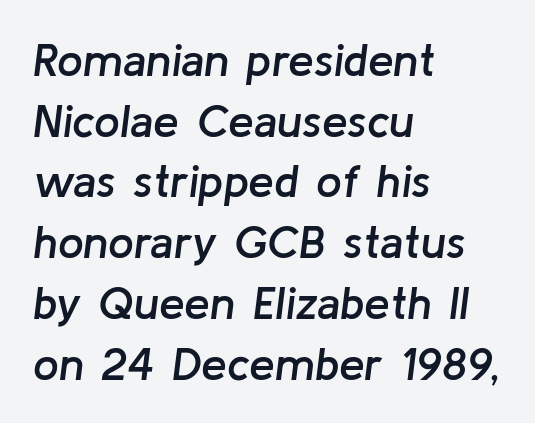
Is this a fixed-width face? No — the glyphs have proportional, varying widths. What's the leading like? Ordinary, nothing unusual. Typeset ragged right — the left edge is the straight one. Bare-footed words on every line.
